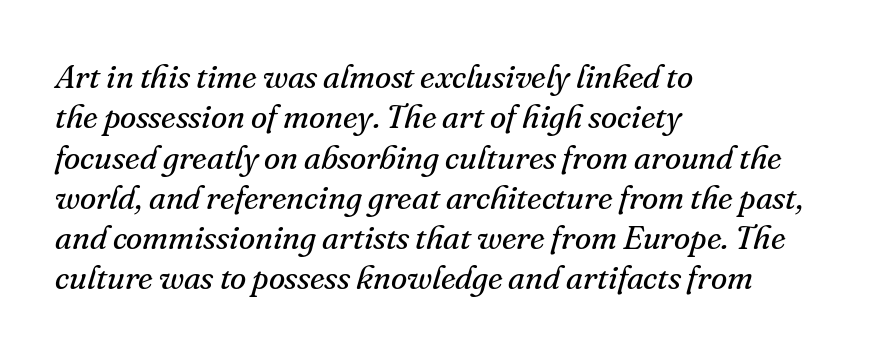
The glyphs look as if they've been sheared to an angle. The rendering uses natural spacing where letterforms have individual widths. The letters look calm and open, with moderate or lighter stems. Rule under the text: the space is simply empty. What kind of face is this? One with serifs.
